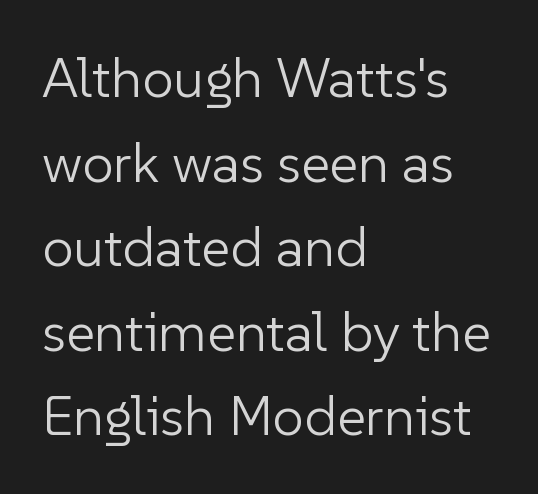
Q: Is the text bold? A: No.
Q: Is the text italic (slanted)? A: No, it is upright.
Q: Is the typeface a serif or a sans-serif typeface? A: Sans-serif.
Q: Is the text underlined? A: No.
Q: How is the paragraph aligned? A: Left-aligned.
Q: Is the spacing between letters normal or unusually wide? A: Normal.
Q: Is the spacing between lines tight, normal or loose? A: Normal.
Q: Width (condensed, normal, or wide)? A: Normal.
Q: Stroke contrast? A: Low.
Q: x-height? A: Medium.
Q: Monospaced? A: No.
